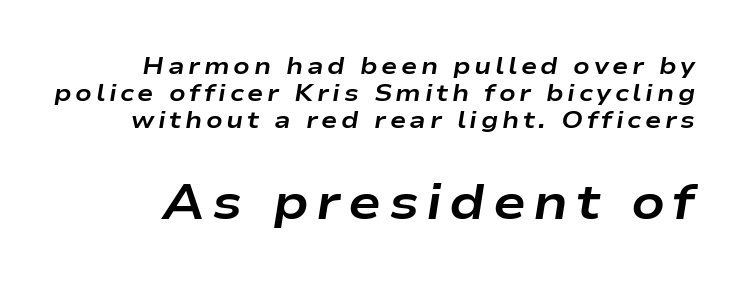
{"italic": "yes", "lean": "right", "slant_degrees": 9, "bold": "yes", "weight": "bold", "width": "wide", "stroke_contrast": "low", "x_height": "medium", "monospaced": "no", "underline": "no", "line_spacing": "tight", "line_spacing_ratio": 1.12, "larger_block": "second", "size_ratio": 2.04, "glyph_px": 49}
